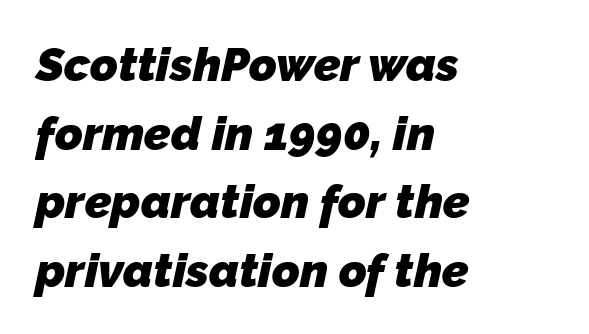
Q: Is the text bold? A: Yes.
Q: Is the typeface a serif or a sans-serif typeface? A: Sans-serif.
Q: Is the text underlined? A: No.
Q: How is the paragraph aligned? A: Left-aligned.
Q: Is the spacing between letters normal or unusually wide? A: Normal.
Q: Is the spacing between lines tight, normal or loose? A: Normal.
Q: Width (condensed, normal, or wide)? A: Normal.
Q: Stroke contrast? A: Low.
Q: x-height? A: Medium.
Q: Monospaced? A: No.
